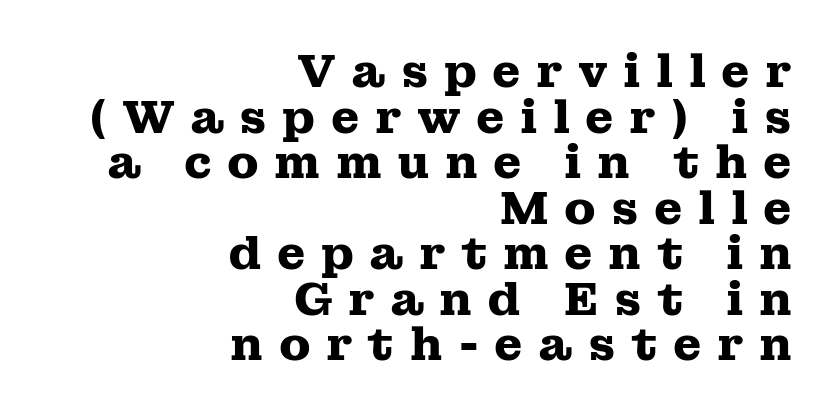
The image shows 46 px heavy, wide serif type, upright; set right-aligned, tight line spacing (0.99x), unusually wide letter spacing (+0.33 em), not underlined; medium stroke contrast and a medium x-height.
